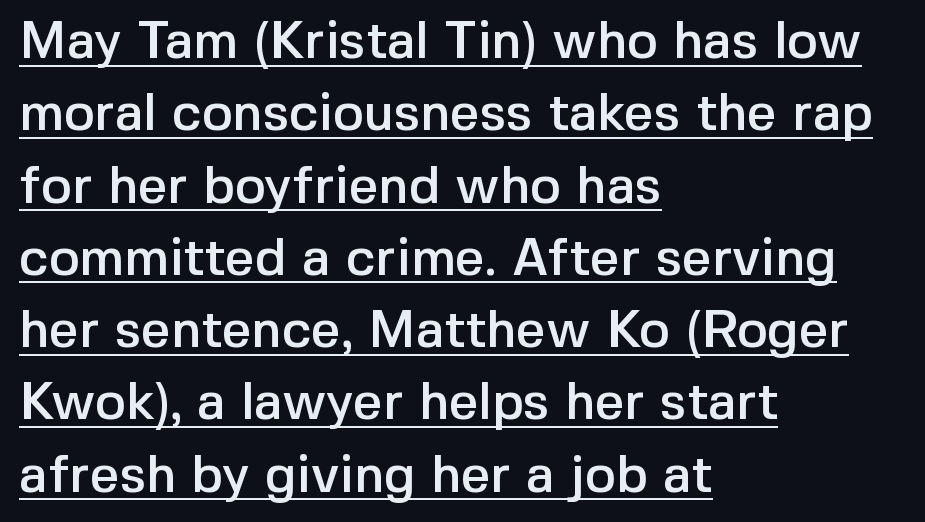
{"serif": "no", "italic": "no", "width": "normal", "x_height": "medium", "monospaced": "no", "underline": "yes", "align": "left", "line_spacing": "normal", "line_spacing_ratio": 1.39, "letter_spacing": "normal", "letter_spacing_em": 0.0, "glyph_px": 52}
